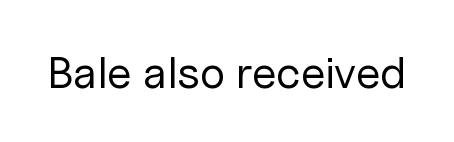
Look at the tracking — it's just the regular setting, nothing added. To sum up the face: it is a sans, with no serifs. Varying glyph widths throughout — classic text-font behaviour. Weight class: somewhere from thin through regular. Lines of text with bare space underneath.
